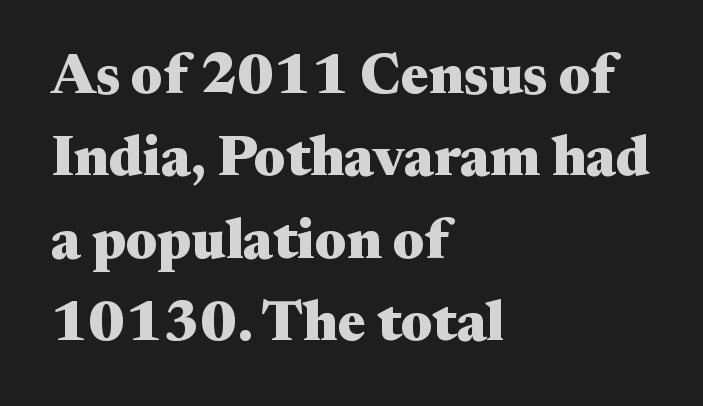
One glance says typical: line gaps are just what's usual. Designer's note — italics off, roman on. The typeface chosen for these lines features serifs. Typeset ragged right — the left edge is the straight one.
